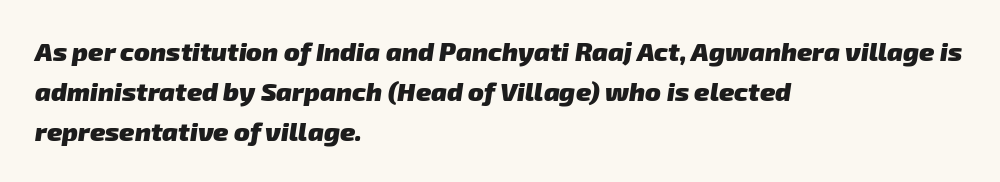
Alignment: flush left. Normally led — the rows are evenly, conventionally spaced. The type is set solid horizontally, with unmodified tracking. Typographic density is high because the face is bold. Check the space under the baseline: it is left empty.
